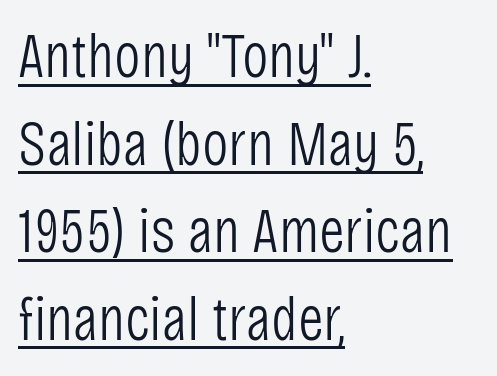
{"serif": "no", "italic": "no", "bold": "no", "weight": "light", "width": "condensed", "stroke_contrast": "low", "x_height": "large", "monospaced": "no", "underline": "yes", "align": "left", "line_spacing": "normal", "line_spacing_ratio": 1.39, "letter_spacing": "normal", "letter_spacing_em": 0.0, "glyph_px": 63}
